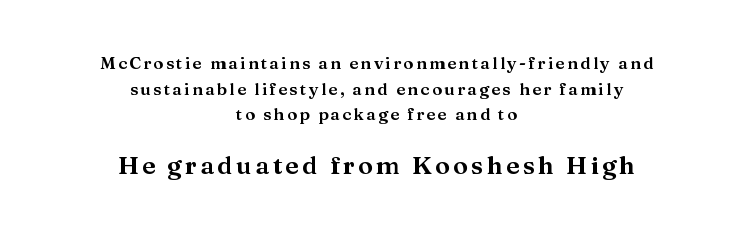
The image shows 25 px text type, upright; set centered, normal line spacing (1.51x), not underlined; the second (bottom) block is 1.47x larger.
